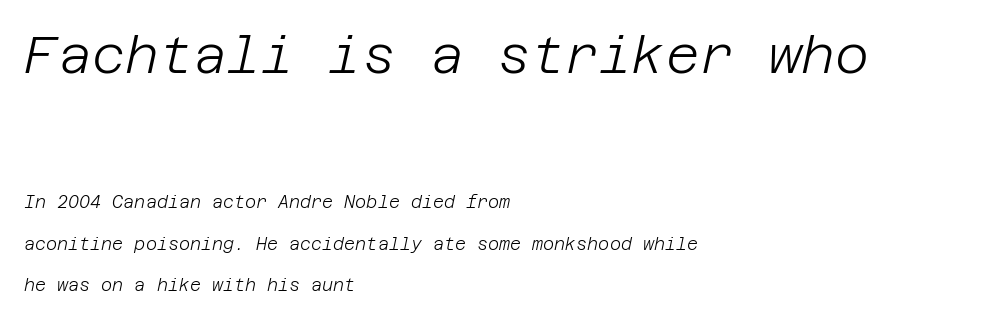
Q: Is the text bold? A: No.
Q: Is the text italic (slanted)? A: Yes, it leans right by about 12 degrees.
Q: Is the text underlined? A: No.
Q: How is the paragraph aligned? A: Left-aligned.
Q: Is the spacing between letters normal or unusually wide? A: Normal.
Q: Is the spacing between lines tight, normal or loose? A: Loose.
Q: Which block of text is set in a larger size, the first (top) or the second (bottom)? A: The first (top) one.
Q: Width (condensed, normal, or wide)? A: Normal.
Q: Stroke contrast? A: Low.
Q: x-height? A: Large.
